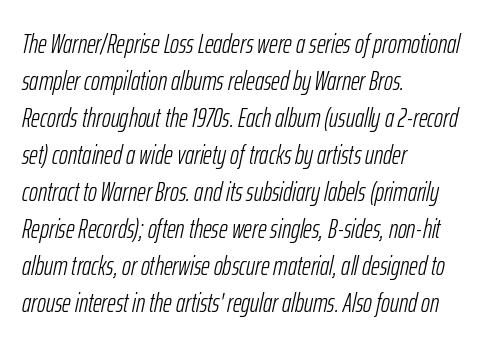
The image shows 27 px text type, italic (leaning right); set left-aligned, normal line spacing (1.37x), normal letter spacing, not underlined.
